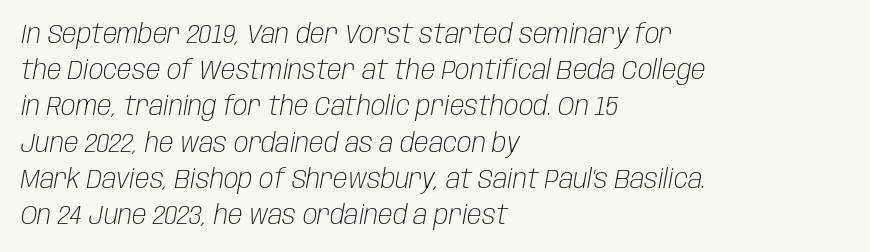
Regarding leading, the lines here are spaced in the standard way. Italic? Definitely — the glyphs are oblique. A classic flush-left, rag-right setting is used for this passage. Here the glyphs are tracked normally, forming tight word shapes. Weight: not bold — regular or lighter.
